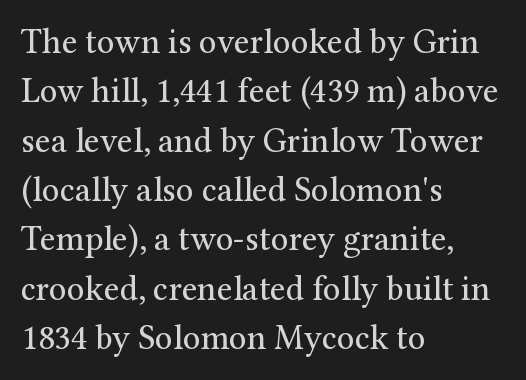
The image shows 35 px regular-weight serif type, upright; set left-aligned, normal line spacing (1.41x), normal letter spacing, not underlined; medium stroke contrast and a medium x-height.
